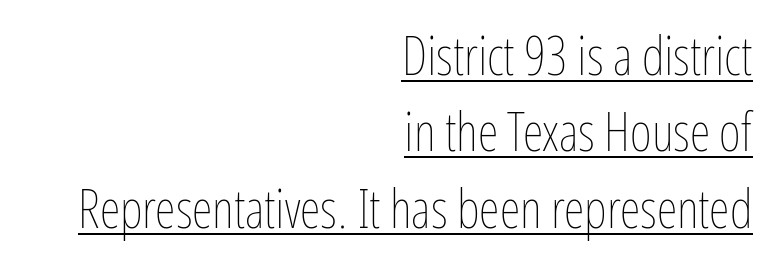
Q: Is the text bold? A: No.
Q: Is the text italic (slanted)? A: No, it is upright.
Q: Is the text underlined? A: Yes.
Q: How is the paragraph aligned? A: Right-aligned.
Q: Is the spacing between letters normal or unusually wide? A: Normal.
Q: Is the spacing between lines tight, normal or loose? A: Normal.
Q: Width (condensed, normal, or wide)? A: Condensed.
Q: Stroke contrast? A: Low.
Q: x-height? A: Medium.
Q: Monospaced? A: No.
